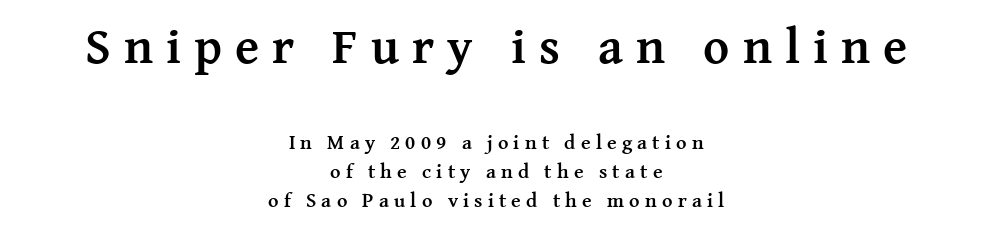
The image shows 50 px semibold serif type, upright; set centered, normal line spacing (1.44x), unusually wide letter spacing (+0.26 em), not underlined; the first (top) block is 2.5x larger; medium stroke contrast and a medium x-height.
